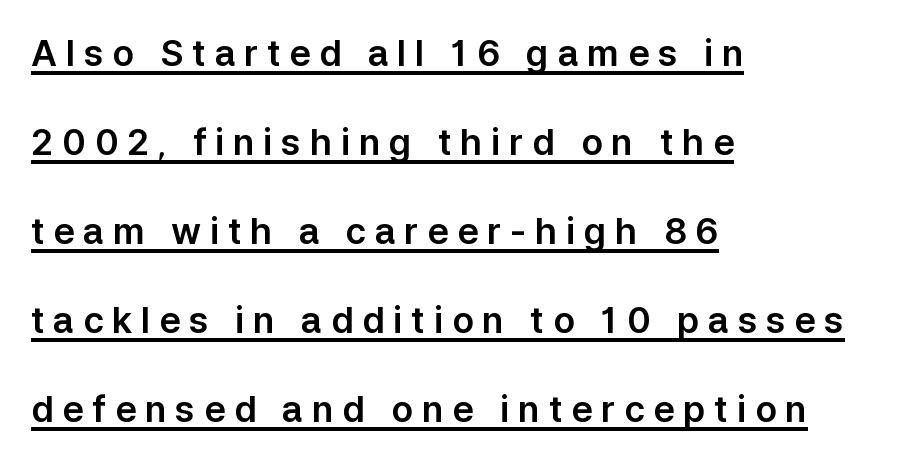
Q: Is the text italic (slanted)? A: No, it is upright.
Q: Is the typeface a serif or a sans-serif typeface? A: Sans-serif.
Q: Is the text underlined? A: Yes.
Q: How is the paragraph aligned? A: Left-aligned.
Q: Is the spacing between letters normal or unusually wide? A: Unusually wide.
Q: Is the spacing between lines tight, normal or loose? A: Loose.
Q: Width (condensed, normal, or wide)? A: Normal.
Q: Stroke contrast? A: Low.
Q: x-height? A: Medium.
Q: Monospaced? A: No.
